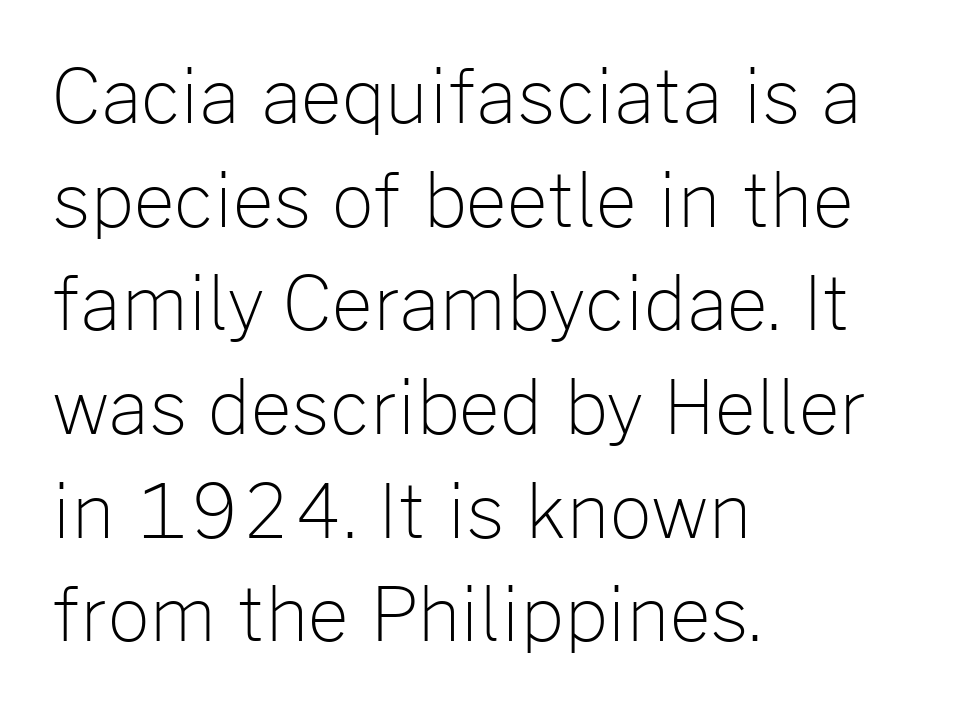
{"serif": "no", "italic": "no", "bold": "no", "weight": "light", "width": "normal", "stroke_contrast": "low", "x_height": "medium", "monospaced": "no", "underline": "no", "align": "left", "line_spacing": "normal", "line_spacing_ratio": 1.42, "letter_spacing": "normal", "letter_spacing_em": 0.0, "glyph_px": 73}
